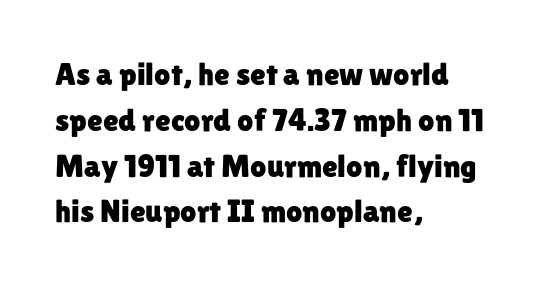
One-word summary of the alignment: left. The gap between lines stays unmarked. These lines are rendered in a variable-pitch font. Nope, not italic — everything's standing straight.
